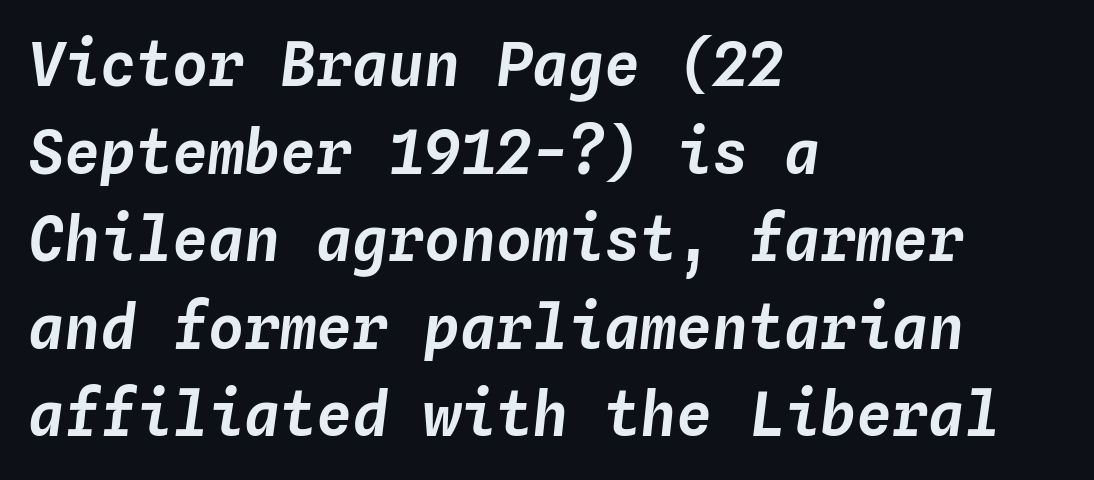
{"italic": "yes", "lean": "right", "slant_degrees": 4, "width": "normal", "stroke_contrast": "low", "x_height": "medium", "monospaced": "yes", "underline": "no", "align": "left", "line_spacing": "normal", "line_spacing_ratio": 1.46, "letter_spacing": "normal", "letter_spacing_em": 0.0, "glyph_px": 60}
